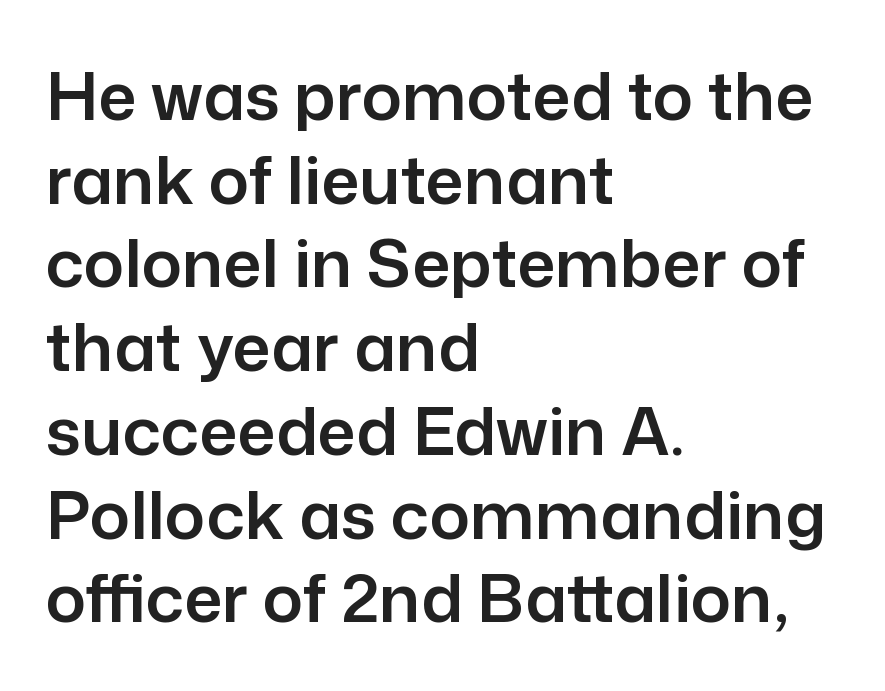
Quick note: not italic, upright. Glyph-to-glyph distance matches everyday printed text. The rendering uses natural spacing where letterforms have individual widths. One glance says typical: line gaps are just what's usual. This is sans-serif lettering, the kind often seen on screens and signage.
